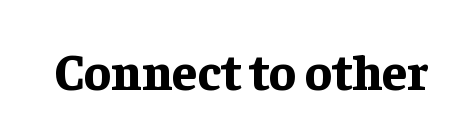
Q: Is the text bold? A: Yes.
Q: Is the text italic (slanted)? A: No, it is upright.
Q: Is the typeface a serif or a sans-serif typeface? A: Serif.
Q: Is the text underlined? A: No.
Q: Is the spacing between letters normal or unusually wide? A: Normal.
Q: Width (condensed, normal, or wide)? A: Normal.
Q: Stroke contrast? A: Low.
Q: x-height? A: Medium.
Q: Monospaced? A: No.
